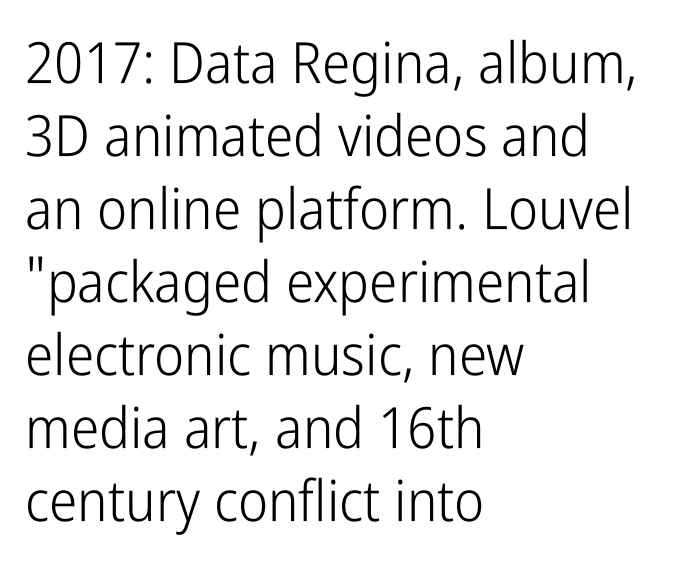
Q: Is the text bold? A: No.
Q: Is the text italic (slanted)? A: No, it is upright.
Q: Is the typeface a serif or a sans-serif typeface? A: Sans-serif.
Q: Is the text underlined? A: No.
Q: How is the paragraph aligned? A: Left-aligned.
Q: Is the spacing between letters normal or unusually wide? A: Normal.
Q: Is the spacing between lines tight, normal or loose? A: Normal.
Q: Width (condensed, normal, or wide)? A: Condensed.
Q: Stroke contrast? A: Low.
Q: x-height? A: Medium.
Q: Monospaced? A: No.
